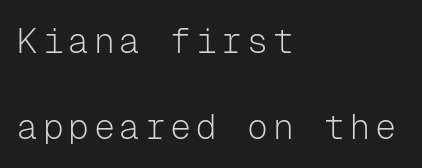
The passage shown is typeset with a sans-serif family. The specimen omits any rule beneath the text block's lines. A roman cut, with each character standing at attention. Nothing heavy about these letters — not bold at all.
